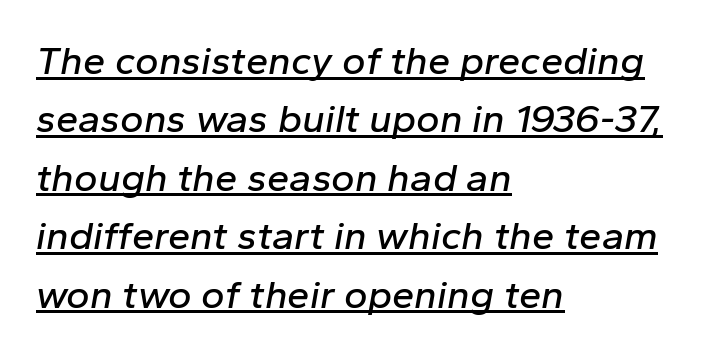
{"italic": "yes", "lean": "right", "slant_degrees": 10, "width": "normal", "stroke_contrast": "low", "x_height": "medium", "monospaced": "no", "underline": "yes", "align": "left", "line_spacing": "normal", "line_spacing_ratio": 1.46, "letter_spacing": "normal", "letter_spacing_em": 0.0, "glyph_px": 40}
